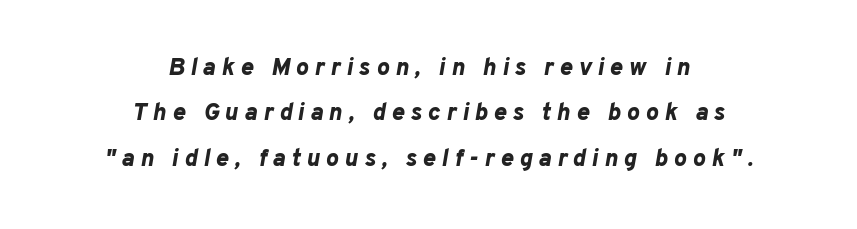
{"italic": "yes", "lean": "right", "slant_degrees": 10, "bold": "yes", "underline": "no", "align": "center", "line_spacing_ratio": 1.89, "letter_spacing": "wide", "letter_spacing_em": 0.25, "glyph_px": 24}
